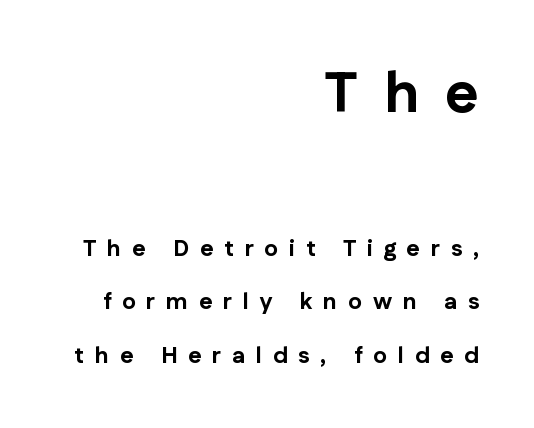
Q: Is the text bold? A: Yes.
Q: Is the text italic (slanted)? A: No, it is upright.
Q: Is the typeface a serif or a sans-serif typeface? A: Sans-serif.
Q: Is the text underlined? A: No.
Q: How is the paragraph aligned? A: Right-aligned.
Q: Is the spacing between letters normal or unusually wide? A: Unusually wide.
Q: Is the spacing between lines tight, normal or loose? A: Loose.
Q: Which block of text is set in a larger size, the first (top) or the second (bottom)? A: The first (top) one.
Q: Width (condensed, normal, or wide)? A: Normal.
Q: Stroke contrast? A: Low.
Q: x-height? A: Medium.
Q: Monospaced? A: No.
